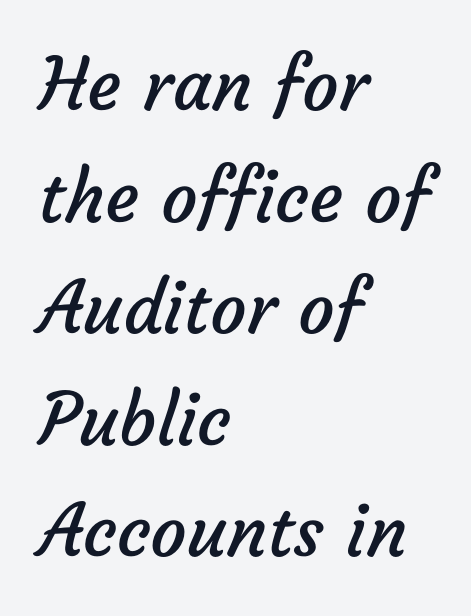
The image shows 72 px regular-weight sans-serif type; set left-aligned, normal line spacing (1.55x), normal letter spacing, not underlined; low stroke contrast and a medium x-height.
